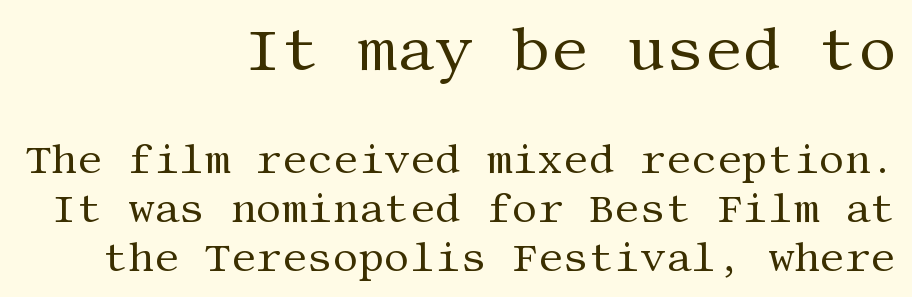
The image shows 60 px regular-weight serif type, upright; set right-aligned, line spacing 1.22x, normal letter spacing, not underlined; the first (top) block is 1.5x larger; medium stroke contrast and a large x-height.
